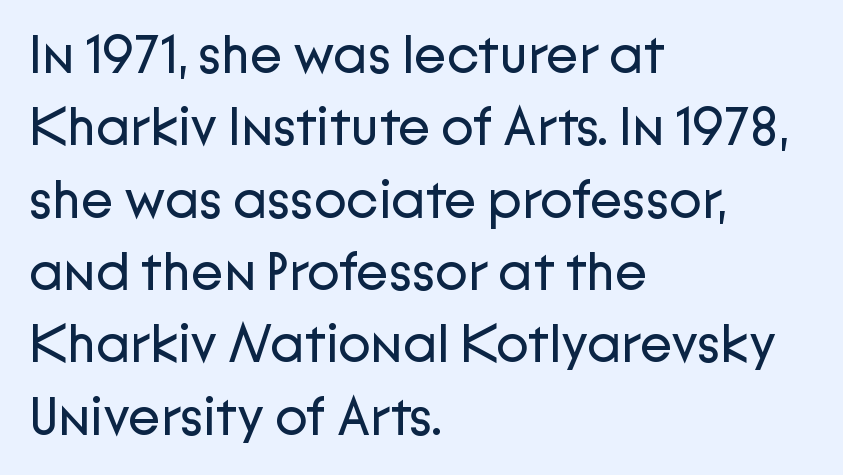
{"serif": "no", "italic": "no", "bold": "no", "weight": "regular", "width": "normal", "stroke_contrast": "low", "x_height": "medium", "monospaced": "no", "underline": "no", "align": "left", "line_spacing": "normal", "line_spacing_ratio": 1.34, "letter_spacing": "normal", "letter_spacing_em": 0.0, "glyph_px": 54}
